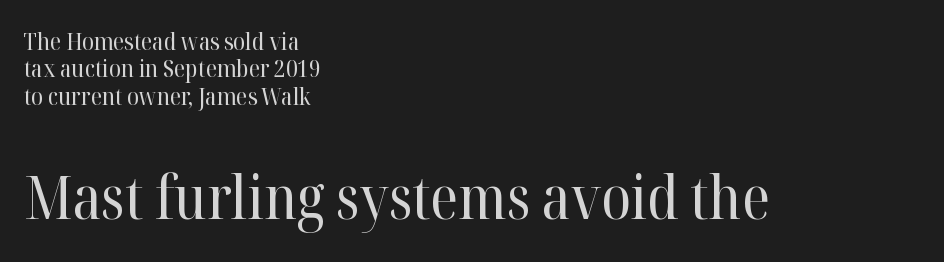
Visually the block forms a straight wall on the left and a jagged coastline on the right. Is there much room between lines? No — they nearly touch. The foot of each line stays bare and open. Is this a heavy cut? Hardly; it is regular or lighter. Do the letters lean? They stand straight. This rendering leaves character spacing at its baseline value.
